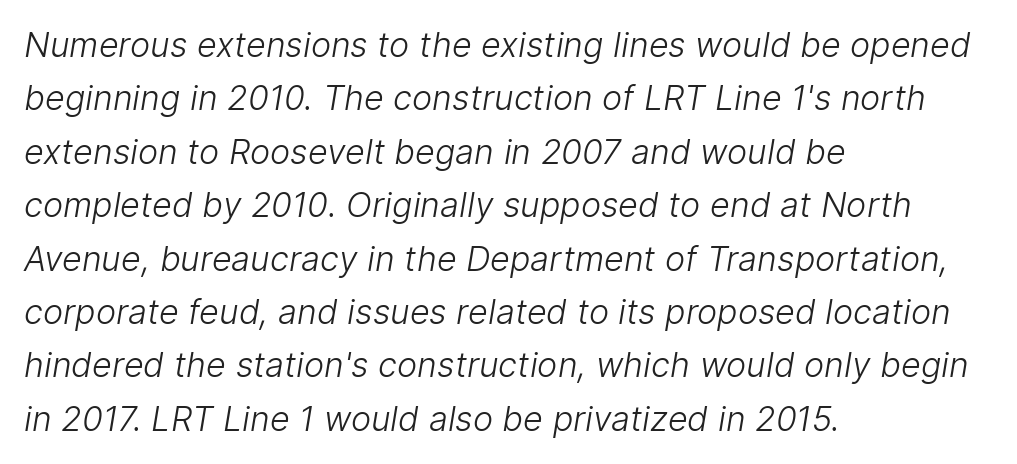
Check the space under the baseline: it is left empty. Observe the ordinary spacing: letters are neighbours, not strangers. Look at the bottom of the vertical strokes: they stop flat, with no serifs. Is the type heavy? It reads as light-to-regular instead. The paragraph has a hard left edge and a soft right edge.
